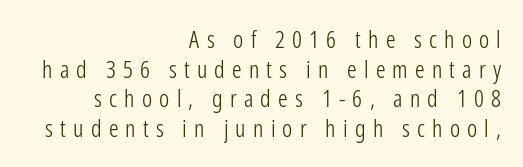
Ordinary non-slanted type is in use. Anything drawn beneath the words? Only blank space. A quiet, ordinary-to-light weight characterises the typeface. A flush-right, rag-left setting is used for this passage. The line texture is sparse and dotted thanks to wide tracking.
